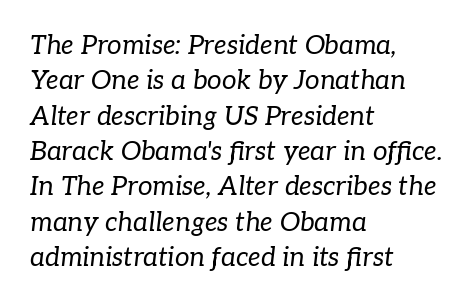
A typesetter would mark this as italic. This sample is left-justified, so line endings fall wherever the words run out. Rows of type keep a routine distance in the vertical direction. In terms of letterspacing, this is plain default setting. Bare-footed words on every line. Summary of weight: not heavy and not bold.
